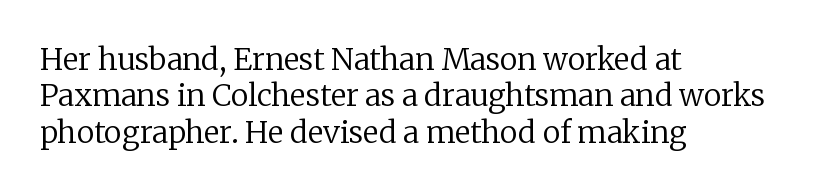
Q: Is the text bold? A: No.
Q: Is the text italic (slanted)? A: No, it is upright.
Q: Is the typeface a serif or a sans-serif typeface? A: Serif.
Q: Is the text underlined? A: No.
Q: How is the paragraph aligned? A: Left-aligned.
Q: Is the spacing between letters normal or unusually wide? A: Normal.
Q: Width (condensed, normal, or wide)? A: Normal.
Q: Stroke contrast? A: Low.
Q: x-height? A: Medium.
Q: Monospaced? A: No.
